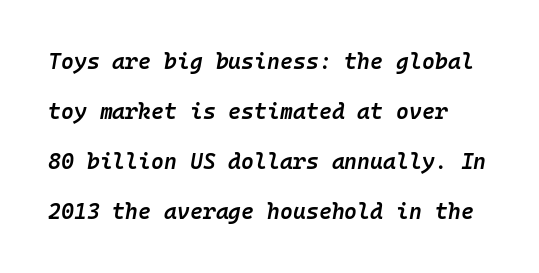
Caption: standard tracking, unaltered. This sample uses an oblique cut, with every glyph tilted off the vertical. Has an underline been added? It has not. A fair bit of extra ink — the face is semibold, not bold. If you measured baseline to baseline, you'd find a long distance.
